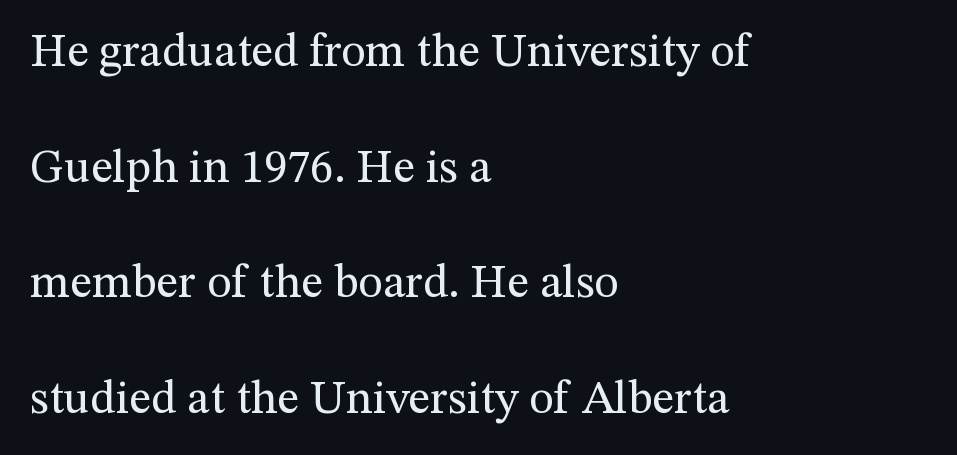
{"serif": "yes", "italic": "no", "bold": "no", "weight": "regular", "width": "normal", "stroke_contrast": "medium", "x_height": "medium", "monospaced": "no", "underline": "no", "align": "left", "line_spacing": "loose", "line_spacing_ratio": 2.46, "letter_spacing": "normal", "letter_spacing_em": 0.0, "glyph_px": 47}
